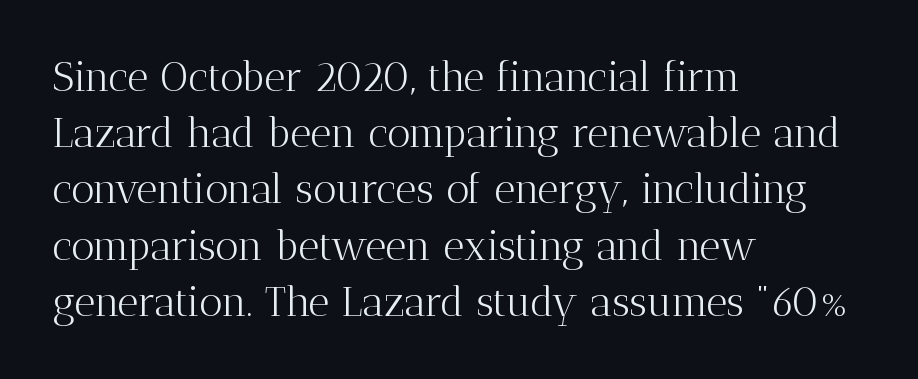
Q: Is the text bold? A: No.
Q: Is the text italic (slanted)? A: No, it is upright.
Q: Is the typeface a serif or a sans-serif typeface? A: Serif.
Q: Is the text underlined? A: No.
Q: How is the paragraph aligned? A: Left-aligned.
Q: Is the spacing between letters normal or unusually wide? A: Normal.
Q: Is the spacing between lines tight, normal or loose? A: Normal.
Q: Width (condensed, normal, or wide)? A: Normal.
Q: Stroke contrast? A: Medium.
Q: x-height? A: Medium.
Q: Monospaced? A: No.
